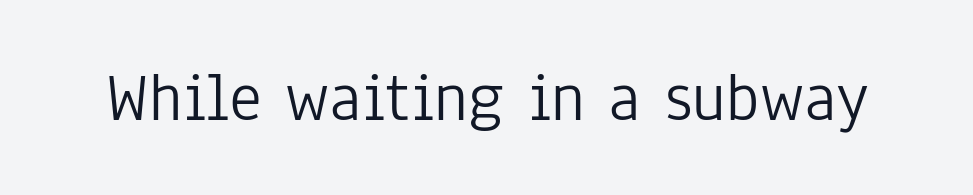
Q: Is the text bold? A: No.
Q: Is the text italic (slanted)? A: No, it is upright.
Q: Is the typeface a serif or a sans-serif typeface? A: Sans-serif.
Q: Is the text underlined? A: No.
Q: Is the spacing between letters normal or unusually wide? A: Normal.
Q: Width (condensed, normal, or wide)? A: Condensed.
Q: Stroke contrast? A: Low.
Q: x-height? A: Medium.
Q: Monospaced? A: No.
